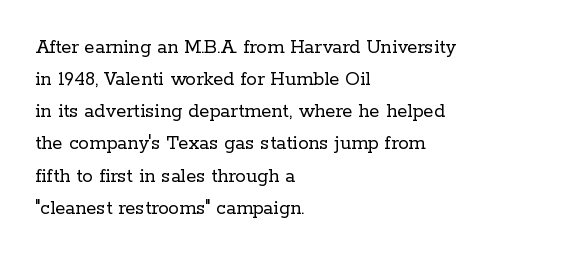
The image shows 21 px text type, upright; set left-aligned, normal line spacing (1.53x), normal letter spacing, not underlined.
